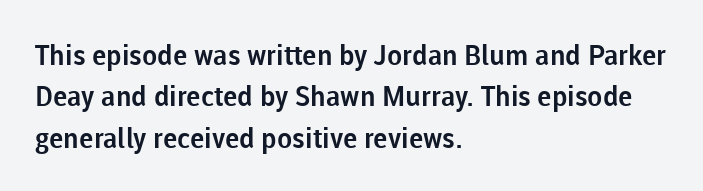
{"serif": "no", "italic": "no", "width": "normal", "stroke_contrast": "low", "x_height": "medium", "monospaced": "no", "underline": "no", "align": "left", "line_spacing": "normal", "line_spacing_ratio": 1.48, "letter_spacing": "normal", "letter_spacing_em": 0.0, "glyph_px": 28}
